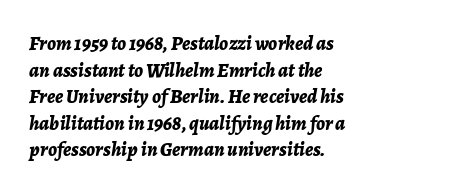
The zone under the glyphs is completely vacant. Regular leading. Every character sits at an angle, as italics do. Reading down the block, your eye returns to a fixed left position each line. This rendering leaves character spacing at its baseline value.
